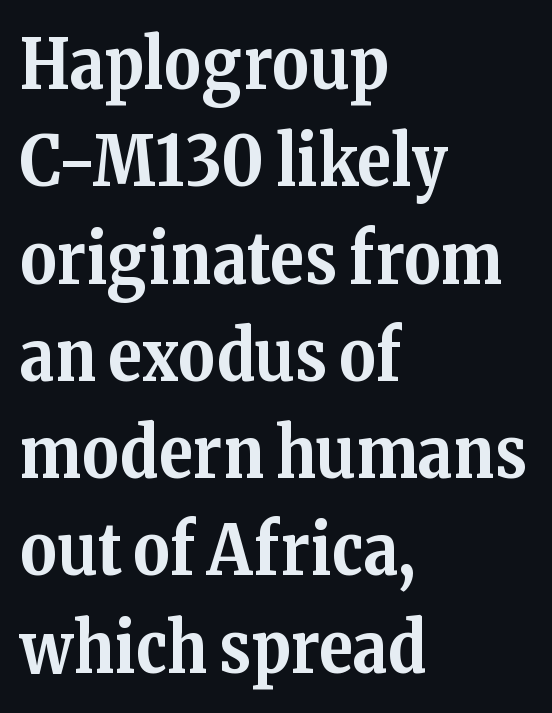
Q: Is the text bold? A: Yes.
Q: Is the text italic (slanted)? A: No, it is upright.
Q: Is the typeface a serif or a sans-serif typeface? A: Serif.
Q: Is the text underlined? A: No.
Q: How is the paragraph aligned? A: Left-aligned.
Q: Is the spacing between letters normal or unusually wide? A: Normal.
Q: Is the spacing between lines tight, normal or loose? A: Normal.
Q: Width (condensed, normal, or wide)? A: Normal.
Q: Stroke contrast? A: Medium.
Q: x-height? A: Medium.
Q: Monospaced? A: No.
